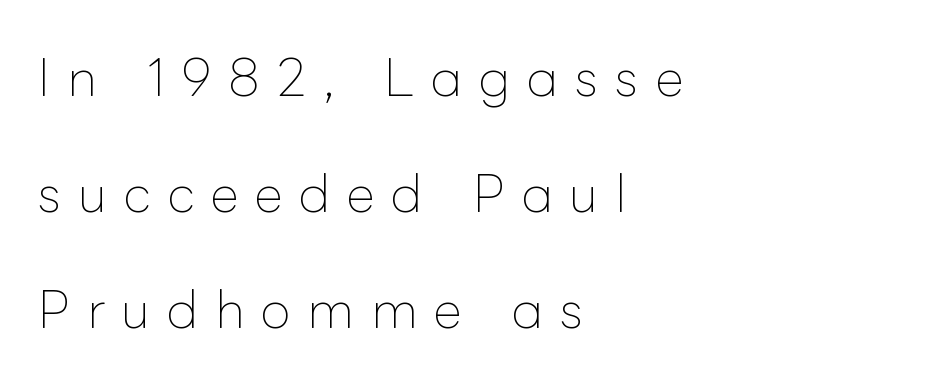
{"italic": "no", "bold": "no", "weight": "thin", "width": "normal", "stroke_contrast": "low", "x_height": "medium", "monospaced": "no", "underline": "no", "align": "left", "line_spacing": "loose", "line_spacing_ratio": 2.37, "letter_spacing": "wide", "letter_spacing_em": 0.34, "glyph_px": 49}
